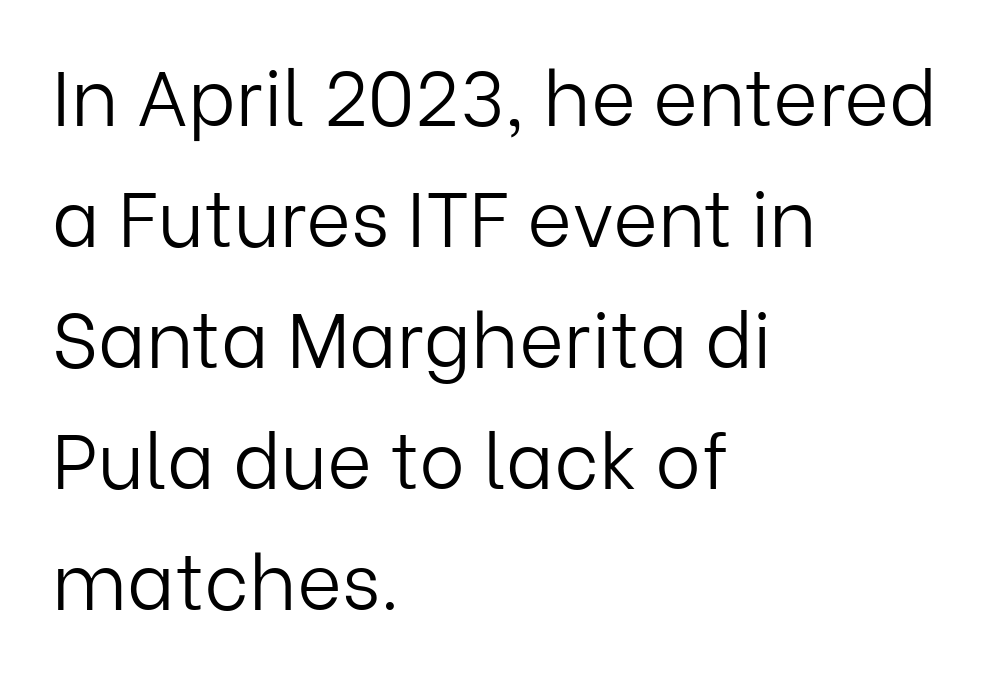
{"serif": "no", "italic": "no", "bold": "no", "weight": "light", "width": "normal", "stroke_contrast": "low", "x_height": "medium", "monospaced": "no", "underline": "no", "align": "left", "line_spacing": "normal", "line_spacing_ratio": 1.57, "letter_spacing": "normal", "letter_spacing_em": 0.0, "glyph_px": 77}
